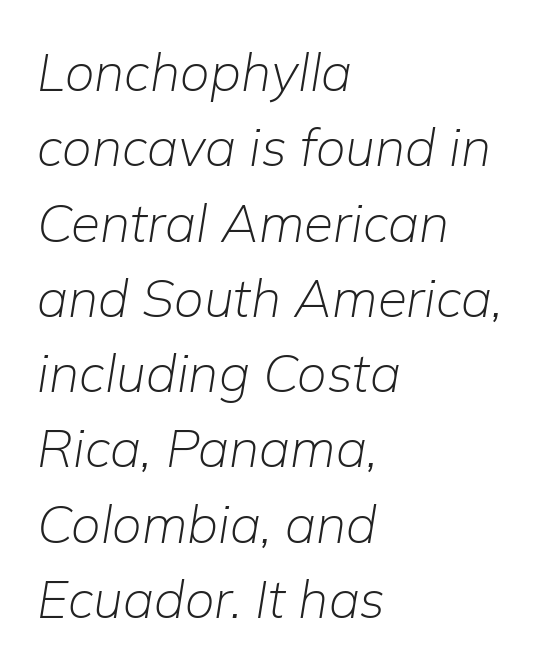
Q: Is the text bold? A: No.
Q: Is the text italic (slanted)? A: Yes, it leans right by about 9 degrees.
Q: Is the text underlined? A: No.
Q: How is the paragraph aligned? A: Left-aligned.
Q: Is the spacing between letters normal or unusually wide? A: Normal.
Q: Is the spacing between lines tight, normal or loose? A: Normal.
Q: Width (condensed, normal, or wide)? A: Normal.
Q: Stroke contrast? A: Low.
Q: x-height? A: Medium.
Q: Monospaced? A: No.
